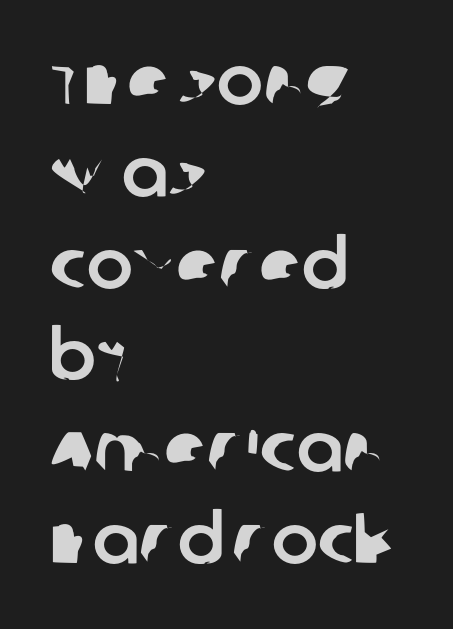
The image shows 69 px sans-serif type; set left-aligned, normal line spacing (1.33x), normal letter spacing, not underlined; low stroke contrast and a large x-height.
